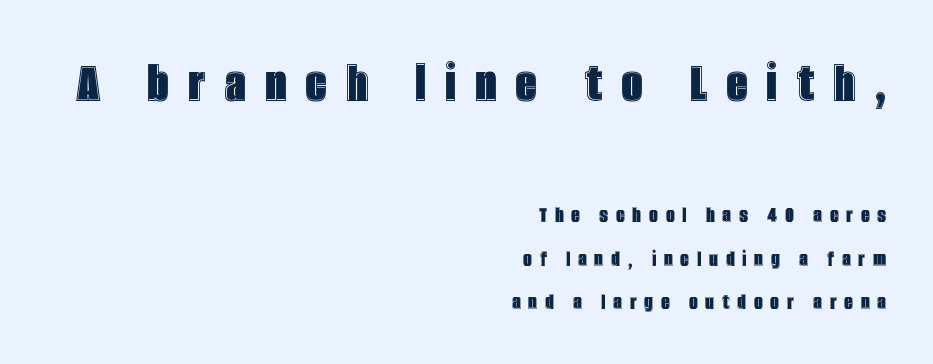
Q: Is the text italic (slanted)? A: No, it is upright.
Q: Is the text underlined? A: No.
Q: How is the paragraph aligned? A: Right-aligned.
Q: Is the spacing between letters normal or unusually wide? A: Unusually wide.
Q: Which block of text is set in a larger size, the first (top) or the second (bottom)? A: The first (top) one.
Q: Width (condensed, normal, or wide)? A: Condensed.
Q: x-height? A: Large.
Q: Monospaced? A: No.
